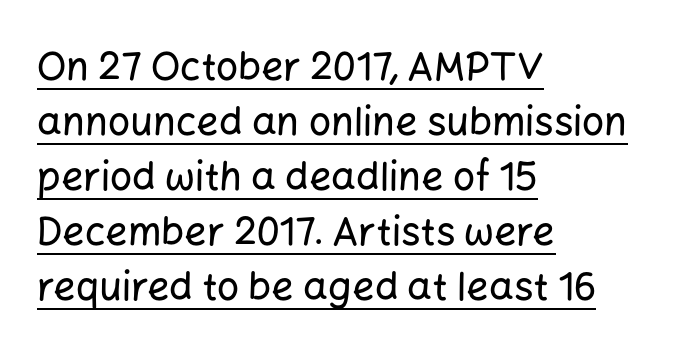
{"serif": "no", "italic": "no", "width": "normal", "stroke_contrast": "low", "x_height": "medium", "monospaced": "no", "underline": "yes", "align": "left", "line_spacing": "normal", "line_spacing_ratio": 1.41, "letter_spacing": "normal", "letter_spacing_em": 0.0, "glyph_px": 39}
